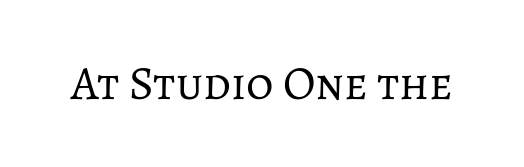
Bold? No — there's no thickening of the strokes. Spacing verdict: proportional, widths tailored to each character. You could call the tracking neutral — neither tight nor loose. Posture: upright roman.
